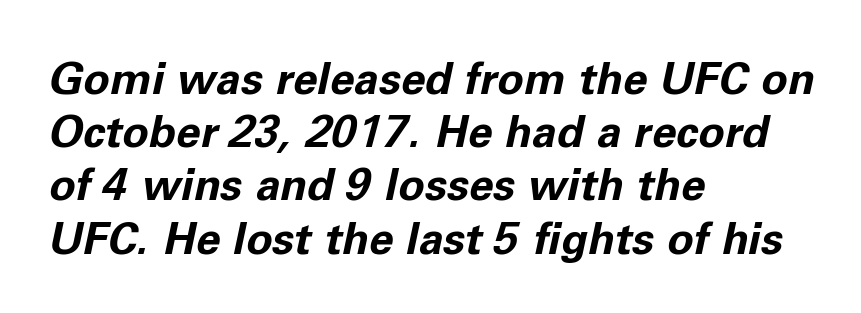
Underline: absent. These lines keep a tight, regular rhythm from letter to letter. The characters look thick and weighty, a clear bold. The text block is weighted toward the left margin, trailing off unevenly rightward.
